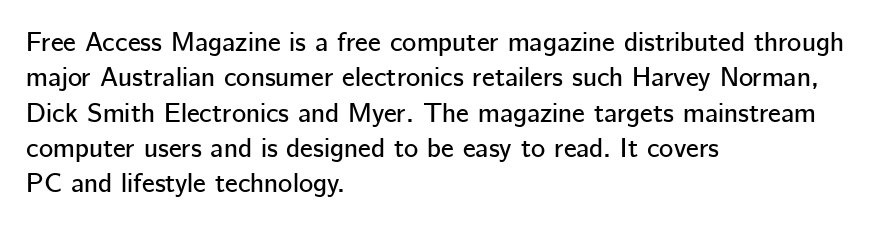
The image shows 27 px text type, upright; set left-aligned, normal line spacing (1.31x), normal letter spacing, not underlined.
